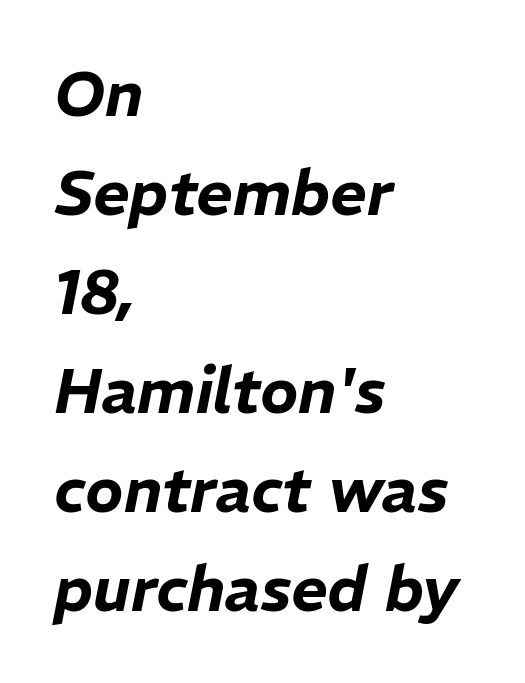
Q: Is the text italic (slanted)? A: Yes, it leans right by about 11 degrees.
Q: Is the text underlined? A: No.
Q: How is the paragraph aligned? A: Left-aligned.
Q: Is the spacing between letters normal or unusually wide? A: Normal.
Q: Is the spacing between lines tight, normal or loose? A: Normal.
Q: Width (condensed, normal, or wide)? A: Normal.
Q: Stroke contrast? A: Low.
Q: x-height? A: Medium.
Q: Monospaced? A: No.
